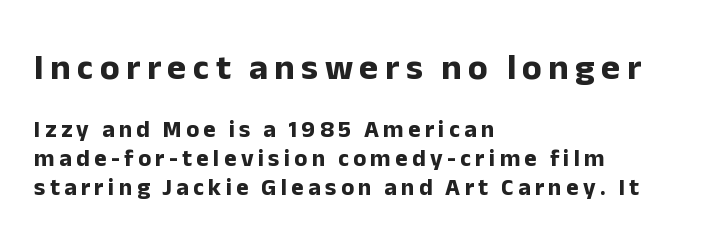
{"serif": "no", "italic": "no", "bold": "yes", "weight": "bold", "width": "normal", "stroke_contrast": "low", "x_height": "medium", "monospaced": "no", "underline": "no", "align": "left", "line_spacing_ratio": 1.22, "larger_block": "first", "size_ratio": 1.5, "glyph_px": 36}
